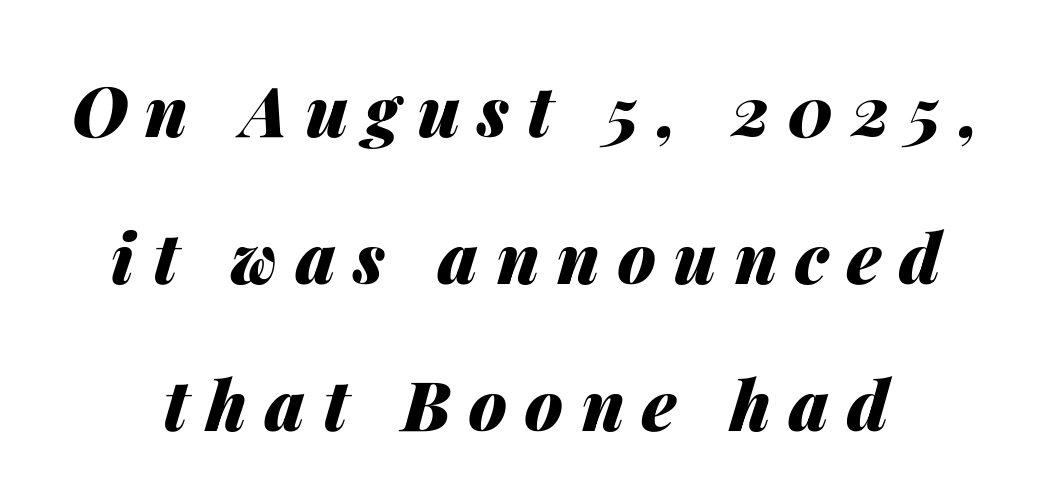
The image shows 69 px heavy type, italic (leaning right); set loose line spacing (2.13x), unusually wide letter spacing (+0.26 em), not underlined; medium stroke contrast and a medium x-height.
